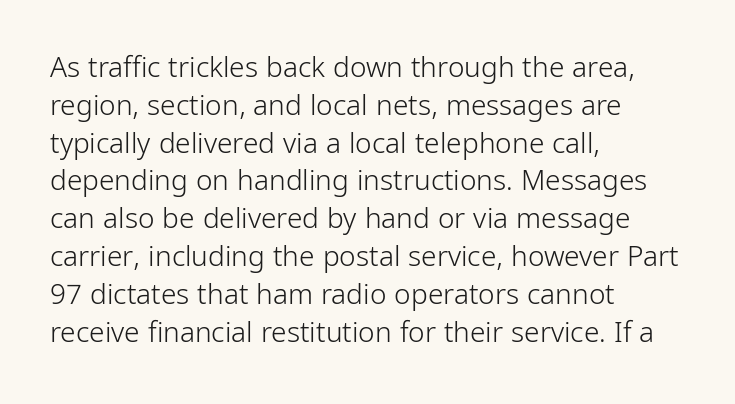
Q: Is the text bold? A: No.
Q: Is the text italic (slanted)? A: No, it is upright.
Q: Is the typeface a serif or a sans-serif typeface? A: Sans-serif.
Q: Is the text underlined? A: No.
Q: How is the paragraph aligned? A: Left-aligned.
Q: Is the spacing between letters normal or unusually wide? A: Normal.
Q: Is the spacing between lines tight, normal or loose? A: Normal.
Q: Width (condensed, normal, or wide)? A: Condensed.
Q: Stroke contrast? A: Low.
Q: x-height? A: Medium.
Q: Monospaced? A: No.
